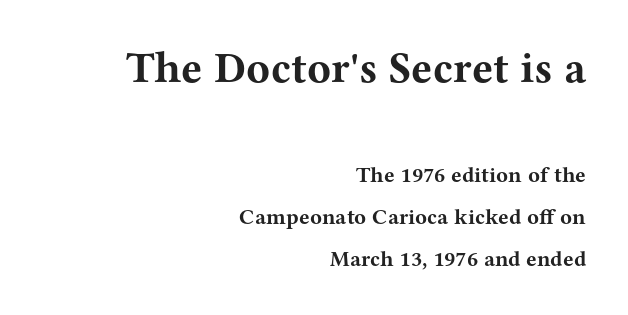
The image shows 44 px bold, wide serif type, upright; set right-aligned, loose line spacing (1.92x), normal letter spacing, not underlined; the first (top) block is 2.0x larger; medium stroke contrast and a medium x-height.
